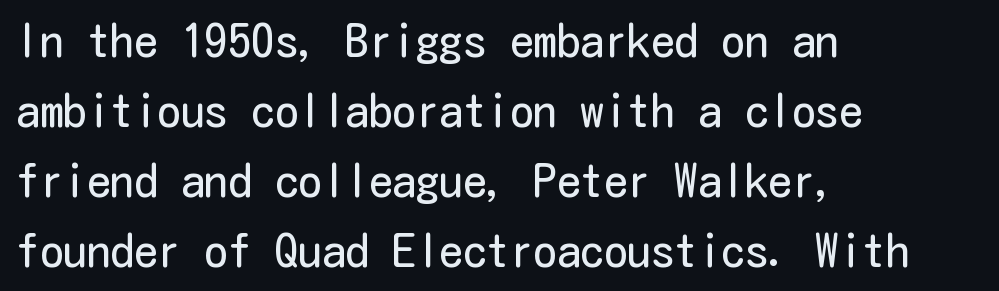
Q: Is the text bold? A: No.
Q: Is the text italic (slanted)? A: No, it is upright.
Q: Is the typeface a serif or a sans-serif typeface? A: Sans-serif.
Q: Is the text underlined? A: No.
Q: How is the paragraph aligned? A: Left-aligned.
Q: Is the spacing between letters normal or unusually wide? A: Normal.
Q: Is the spacing between lines tight, normal or loose? A: Normal.
Q: Width (condensed, normal, or wide)? A: Condensed.
Q: Stroke contrast? A: Low.
Q: x-height? A: Medium.
